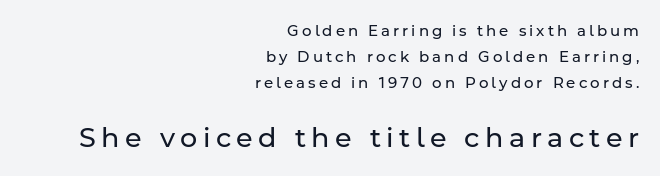
The image shows 27 px text type, upright; set right-aligned, line spacing 1.73x, unusually wide letter spacing (+0.2 em), not underlined; the second (bottom) block is 1.8x larger.
